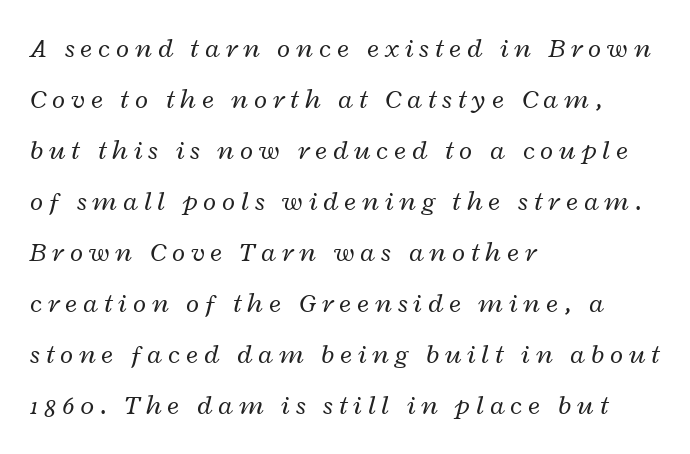
Q: Is the text bold? A: No.
Q: Is the text italic (slanted)? A: Yes, it leans right by about 12 degrees.
Q: Is the text underlined? A: No.
Q: How is the paragraph aligned? A: Left-aligned.
Q: Is the spacing between letters normal or unusually wide? A: Unusually wide.
